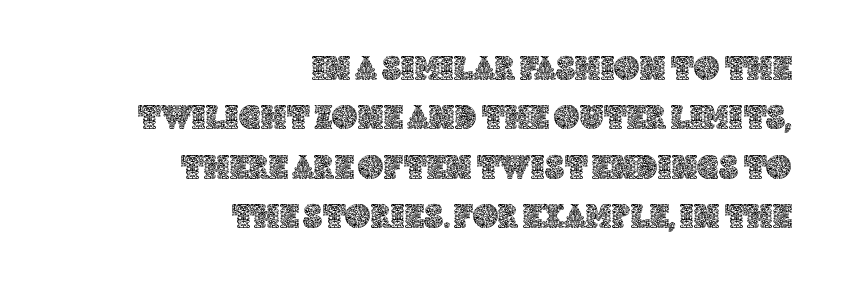
This sample has the flowing, uneven cadence of proportional lettering. The specimen reads as upright at a glance. Check under the words: just untouched page. Layout note: lines flush right.
